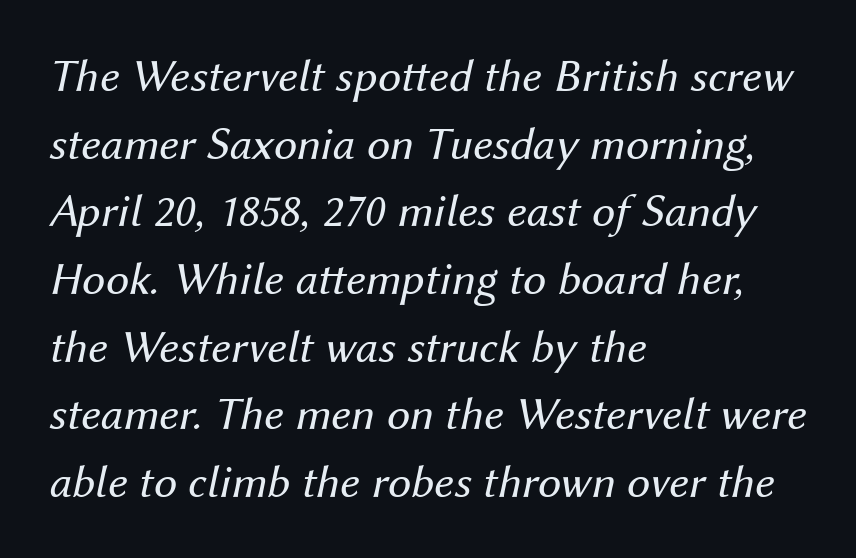
{"italic": "yes", "lean": "right", "slant_degrees": 12, "bold": "no", "weight": "regular", "width": "normal", "stroke_contrast": "medium", "x_height": "medium", "monospaced": "no", "underline": "no", "align": "left", "line_spacing": "normal", "line_spacing_ratio": 1.44, "letter_spacing": "normal", "letter_spacing_em": 0.0, "glyph_px": 47}
